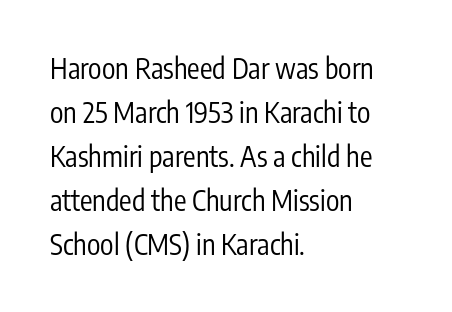
The image shows 28 px regular-weight, condensed sans-serif type, upright; set left-aligned, normal line spacing (1.57x), normal letter spacing, not underlined; low stroke contrast and a medium x-height.
